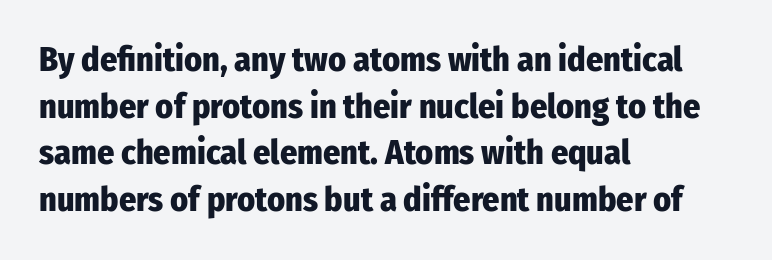
Q: Is the text bold? A: Yes.
Q: Is the text italic (slanted)? A: No, it is upright.
Q: Is the typeface a serif or a sans-serif typeface? A: Sans-serif.
Q: Is the text underlined? A: No.
Q: How is the paragraph aligned? A: Left-aligned.
Q: Is the spacing between letters normal or unusually wide? A: Normal.
Q: Is the spacing between lines tight, normal or loose? A: Normal.
Q: Width (condensed, normal, or wide)? A: Condensed.
Q: Stroke contrast? A: Low.
Q: x-height? A: Medium.
Q: Monospaced? A: No.
